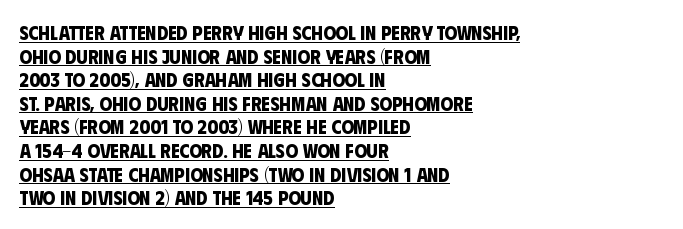
The image shows 20 px bold type; set left-aligned, line spacing 1.18x, normal letter spacing, underlined.
